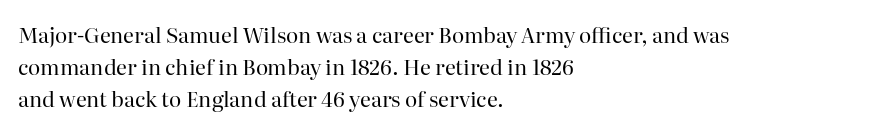
Q: Is the text bold? A: No.
Q: Is the text italic (slanted)? A: No, it is upright.
Q: Is the text underlined? A: No.
Q: How is the paragraph aligned? A: Left-aligned.
Q: Is the spacing between letters normal or unusually wide? A: Normal.
Q: Is the spacing between lines tight, normal or loose? A: Normal.
